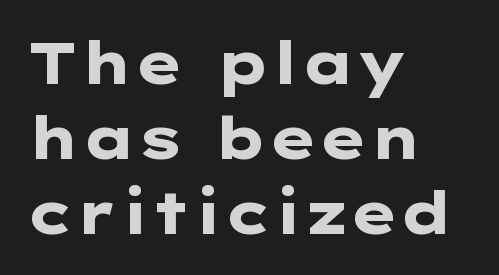
Q: Is the text bold? A: Yes.
Q: Is the text italic (slanted)? A: No, it is upright.
Q: Is the typeface a serif or a sans-serif typeface? A: Sans-serif.
Q: Is the text underlined? A: No.
Q: How is the paragraph aligned? A: Left-aligned.
Q: Is the spacing between letters normal or unusually wide? A: Normal.
Q: Is the spacing between lines tight, normal or loose? A: Normal.
Q: Width (condensed, normal, or wide)? A: Wide.
Q: Stroke contrast? A: Low.
Q: x-height? A: Medium.
